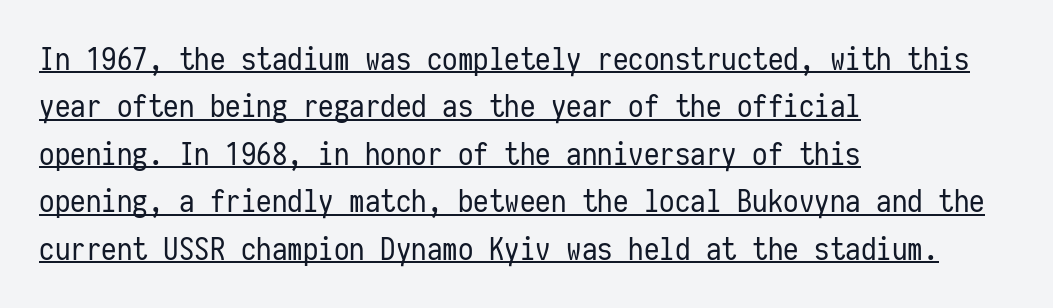
The image shows 31 px regular-weight, condensed sans-serif type, upright, monospaced; set left-aligned, normal line spacing (1.53x), normal letter spacing, underlined; low stroke contrast and a medium x-height.
